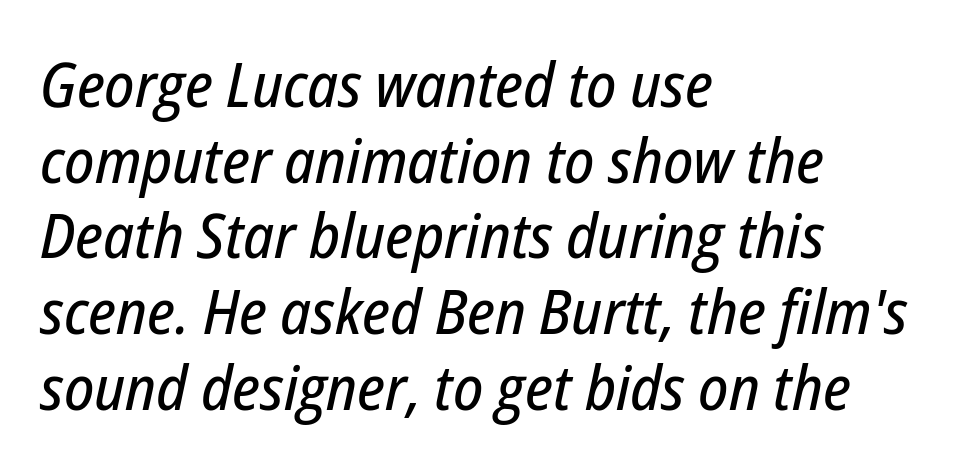
Q: Is the text italic (slanted)? A: Yes, it leans right by about 12 degrees.
Q: Is the text underlined? A: No.
Q: How is the paragraph aligned? A: Left-aligned.
Q: Is the spacing between letters normal or unusually wide? A: Normal.
Q: Width (condensed, normal, or wide)? A: Condensed.
Q: Stroke contrast? A: Low.
Q: x-height? A: Medium.
Q: Monospaced? A: No.
